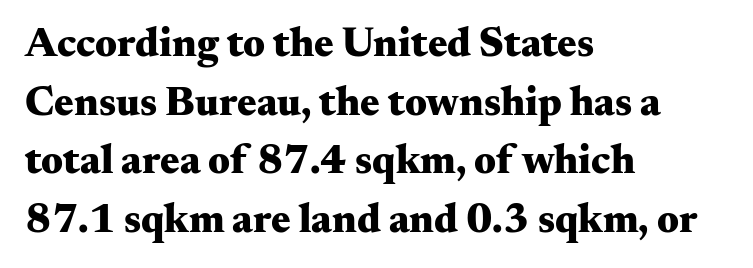
Q: Is the text bold? A: Yes.
Q: Is the text italic (slanted)? A: No, it is upright.
Q: Is the typeface a serif or a sans-serif typeface? A: Serif.
Q: Is the text underlined? A: No.
Q: How is the paragraph aligned? A: Left-aligned.
Q: Is the spacing between letters normal or unusually wide? A: Normal.
Q: Is the spacing between lines tight, normal or loose? A: Normal.
Q: Width (condensed, normal, or wide)? A: Wide.
Q: Stroke contrast? A: Medium.
Q: x-height? A: Small.
Q: Monospaced? A: No.
